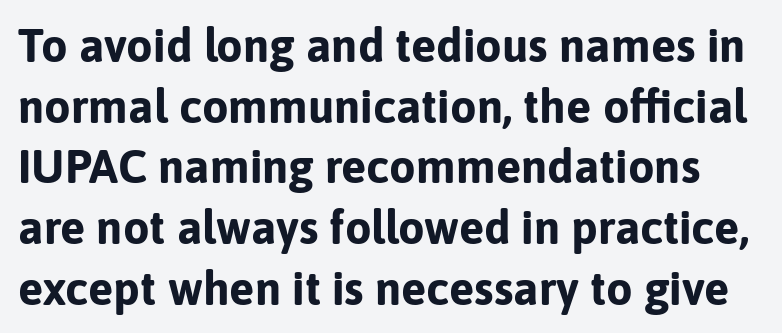
{"serif": "no", "italic": "no", "bold": "yes", "weight": "bold", "width": "normal", "stroke_contrast": "low", "x_height": "medium", "monospaced": "no", "underline": "no", "line_spacing": "normal", "line_spacing_ratio": 1.29, "letter_spacing": "normal", "letter_spacing_em": 0.0, "glyph_px": 47}
